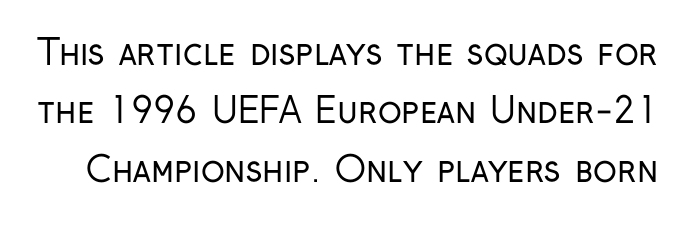
Q: Is the text bold? A: No.
Q: Is the text italic (slanted)? A: No, it is upright.
Q: Is the typeface a serif or a sans-serif typeface? A: Sans-serif.
Q: Is the text underlined? A: No.
Q: Is the spacing between letters normal or unusually wide? A: Normal.
Q: Is the spacing between lines tight, normal or loose? A: Normal.
Q: Width (condensed, normal, or wide)? A: Condensed.
Q: Stroke contrast? A: Low.
Q: x-height? A: Medium.
Q: Monospaced? A: No.
